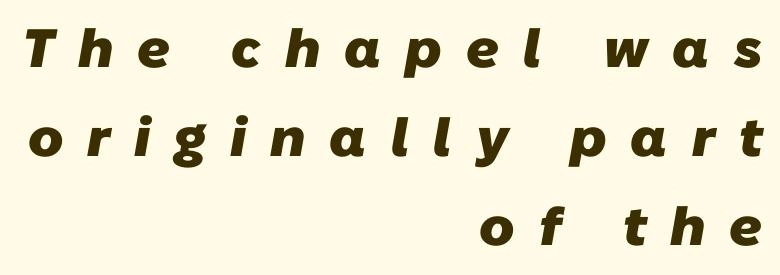
Q: Is the text bold? A: Yes.
Q: Is the typeface a serif or a sans-serif typeface? A: Sans-serif.
Q: Is the text underlined? A: No.
Q: How is the paragraph aligned? A: Right-aligned.
Q: Is the spacing between letters normal or unusually wide? A: Unusually wide.
Q: Is the spacing between lines tight, normal or loose? A: Normal.
Q: Width (condensed, normal, or wide)? A: Normal.
Q: Stroke contrast? A: Low.
Q: x-height? A: Medium.
Q: Monospaced? A: No.
